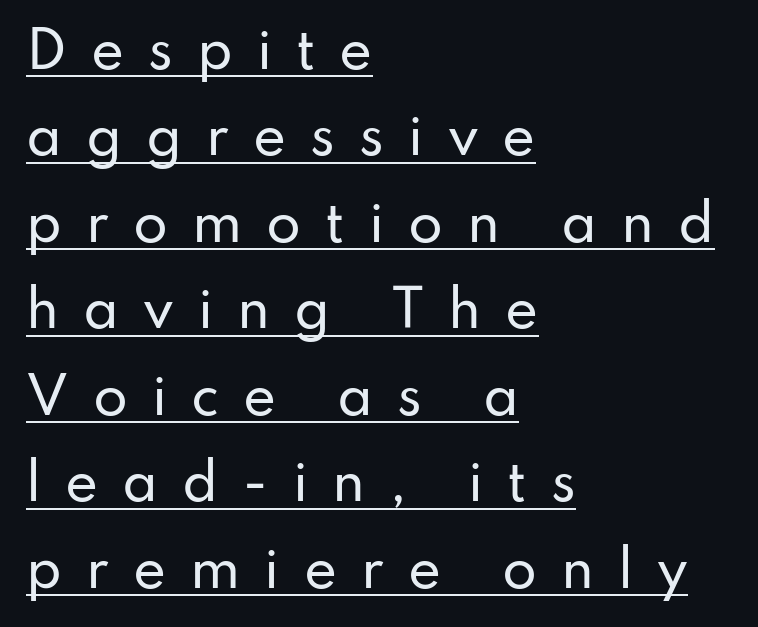
{"serif": "no", "italic": "no", "width": "normal", "stroke_contrast": "low", "x_height": "small", "monospaced": "no", "underline": "yes", "align": "left", "line_spacing_ratio": 1.73, "letter_spacing": "wide", "letter_spacing_em": 0.48, "glyph_px": 50}
